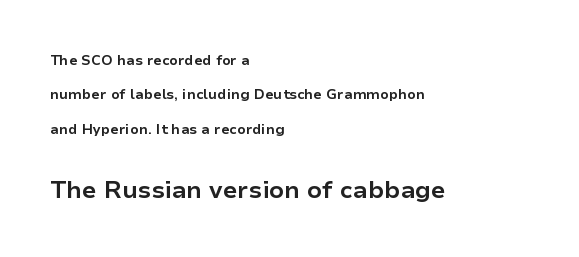
The image shows 24 px bold type, upright; set left-aligned, loose line spacing (2.45x), normal letter spacing, not underlined; the second (bottom) block is 1.71x larger.
